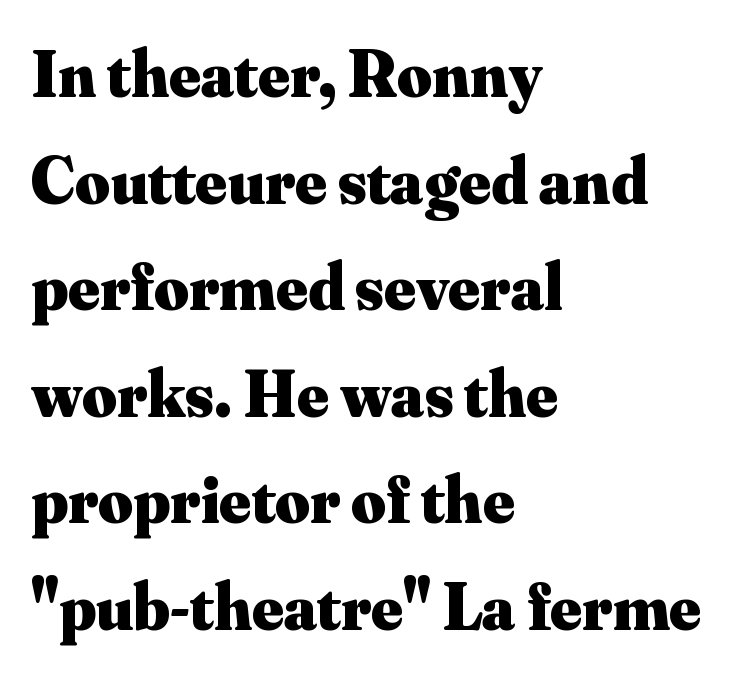
The letterforms sit shoulder to shoulder at normal distance. Evenly set lines give the paragraph a standard silhouette. This sample has the flowing, uneven cadence of proportional lettering. Is this a sans? No — the strokes have serifs. Type without underlining. I'd describe the lettering as bold — thick and assertive.
